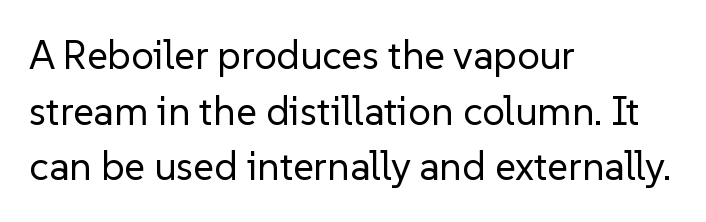
Q: Is the text bold? A: No.
Q: Is the text italic (slanted)? A: No, it is upright.
Q: Is the typeface a serif or a sans-serif typeface? A: Sans-serif.
Q: Is the text underlined? A: No.
Q: How is the paragraph aligned? A: Left-aligned.
Q: Is the spacing between letters normal or unusually wide? A: Normal.
Q: Is the spacing between lines tight, normal or loose? A: Normal.
Q: Width (condensed, normal, or wide)? A: Normal.
Q: Stroke contrast? A: Low.
Q: x-height? A: Medium.
Q: Monospaced? A: No.
